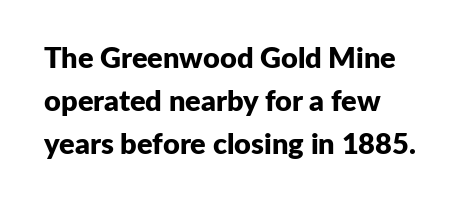
{"serif": "no", "italic": "no", "bold": "yes", "weight": "bold", "width": "normal", "stroke_contrast": "low", "x_height": "medium", "monospaced": "no", "underline": "no", "align": "left", "line_spacing": "normal", "line_spacing_ratio": 1.48, "letter_spacing": "normal", "letter_spacing_em": 0.0, "glyph_px": 29}
